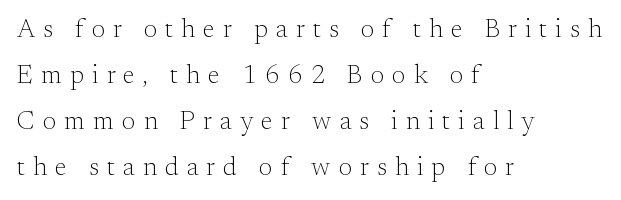
Posture: upright roman. Letters have the restrained weight of plain body copy at most. Each row of text sits above clean, open space. Letter spacing: wide. Horizontal alignment here is leftward, the default for most running prose.
